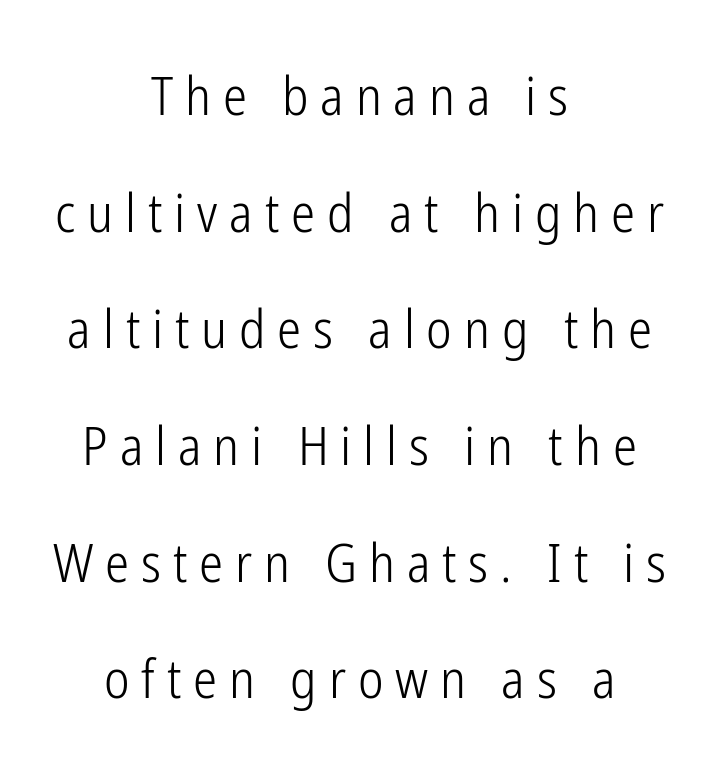
Q: Is the text bold? A: No.
Q: Is the text italic (slanted)? A: No, it is upright.
Q: Is the typeface a serif or a sans-serif typeface? A: Sans-serif.
Q: Is the text underlined? A: No.
Q: How is the paragraph aligned? A: Centered.
Q: Is the spacing between letters normal or unusually wide? A: Unusually wide.
Q: Is the spacing between lines tight, normal or loose? A: Loose.
Q: Width (condensed, normal, or wide)? A: Condensed.
Q: Stroke contrast? A: Low.
Q: x-height? A: Medium.
Q: Monospaced? A: No.
